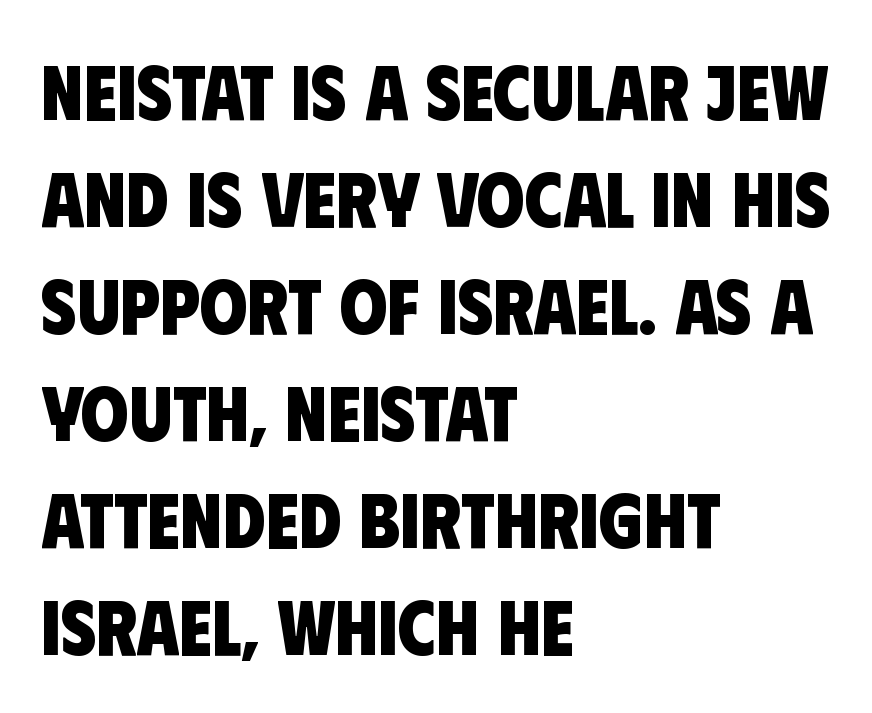
Characters follow at the spacing the type designer built in. The face used here is a sans, in the tradition of grotesques and geometrics. Quick note: underline off. These lines are set flush left with a ragged right edge.
